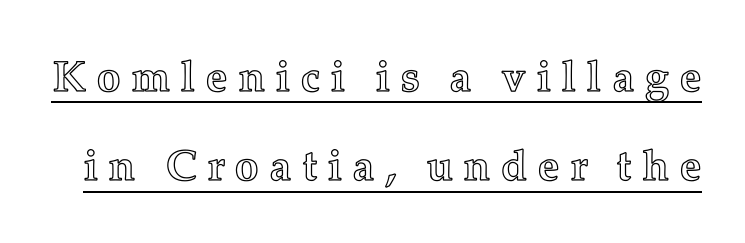
{"italic": "no", "width": "normal", "x_height": "medium", "monospaced": "no", "underline": "yes", "line_spacing": "loose", "line_spacing_ratio": 2.08, "letter_spacing": "wide", "letter_spacing_em": 0.24, "glyph_px": 43}
